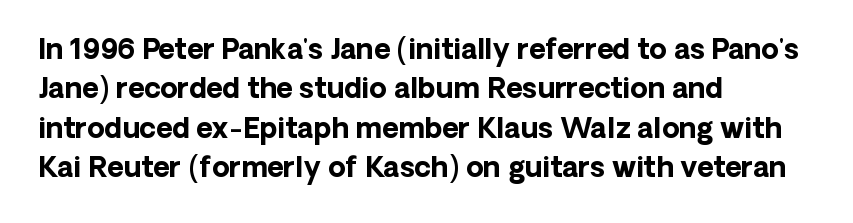
Q: Is the text bold? A: Yes.
Q: Is the text italic (slanted)? A: No, it is upright.
Q: Is the typeface a serif or a sans-serif typeface? A: Sans-serif.
Q: Is the text underlined? A: No.
Q: How is the paragraph aligned? A: Left-aligned.
Q: Is the spacing between letters normal or unusually wide? A: Normal.
Q: Is the spacing between lines tight, normal or loose? A: Normal.
Q: Width (condensed, normal, or wide)? A: Normal.
Q: Stroke contrast? A: Low.
Q: x-height? A: Medium.
Q: Monospaced? A: No.
